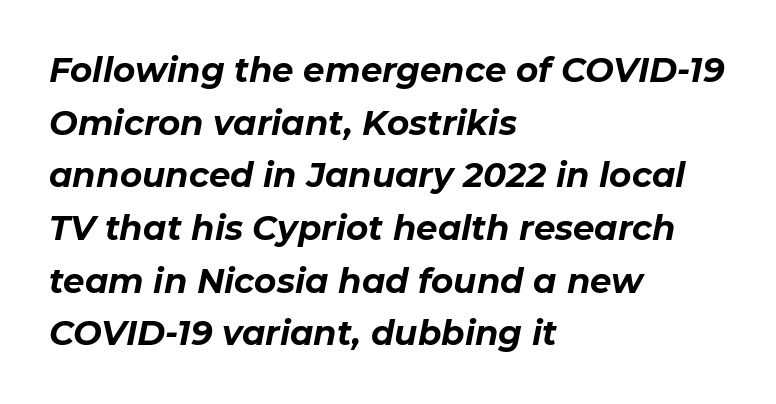
Q: Is the text bold? A: Yes.
Q: Is the text italic (slanted)? A: Yes, it leans right by about 11 degrees.
Q: Is the text underlined? A: No.
Q: How is the paragraph aligned? A: Left-aligned.
Q: Is the spacing between letters normal or unusually wide? A: Normal.
Q: Is the spacing between lines tight, normal or loose? A: Normal.
Q: Width (condensed, normal, or wide)? A: Normal.
Q: Stroke contrast? A: Low.
Q: x-height? A: Medium.
Q: Monospaced? A: No.
